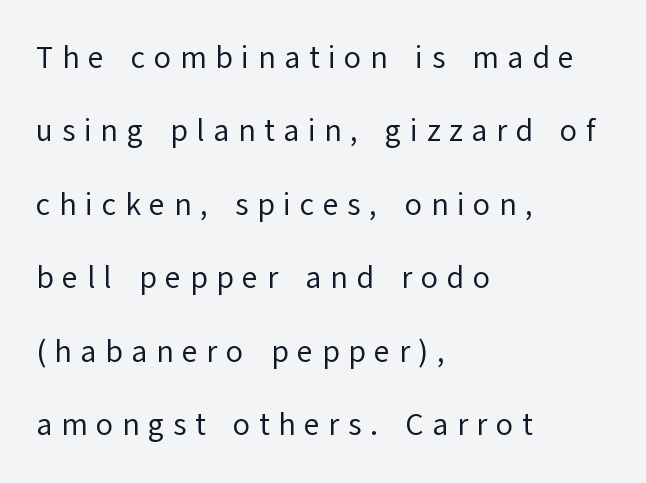
{"serif": "no", "italic": "no", "bold": "no", "weight": "regular", "width": "normal", "stroke_contrast": "low", "x_height": "medium", "monospaced": "no", "underline": "no", "align": "left", "line_spacing": "loose", "line_spacing_ratio": 2.37, "letter_spacing": "wide", "letter_spacing_em": 0.28, "glyph_px": 31}
